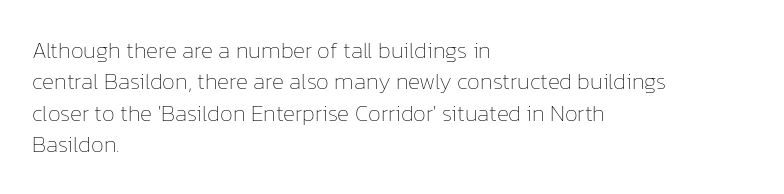
{"italic": "no", "bold": "no", "underline": "no", "align": "left", "line_spacing": "normal", "line_spacing_ratio": 1.36, "letter_spacing": "normal", "letter_spacing_em": 0.0, "glyph_px": 23}
